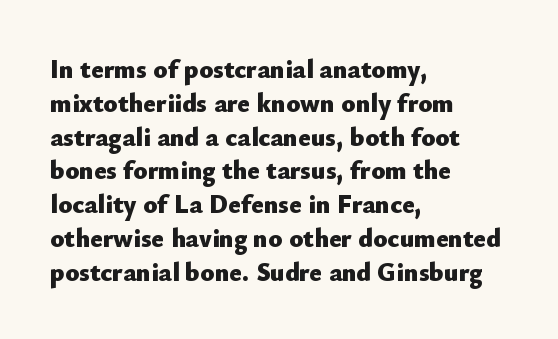
Notice how the stems are strictly vertical — no italics here. The passage shown is emphatically bold. Students, observe: this is what conventionally led text looks like. You could call the tracking neutral — neither tight nor loose. The ragged edge is on the right, which tells us the setting is flush left. Descenders are the only things crossing below the line.
